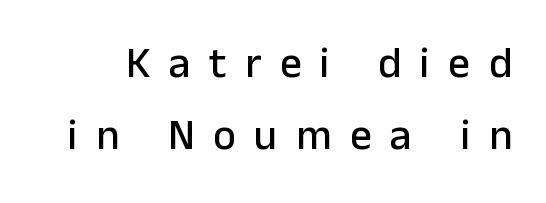
{"serif": "no", "italic": "no", "width": "normal", "stroke_contrast": "low", "x_height": "medium", "monospaced": "no", "underline": "no", "line_spacing": "normal", "line_spacing_ratio": 1.68, "letter_spacing": "wide", "letter_spacing_em": 0.43, "glyph_px": 43}
